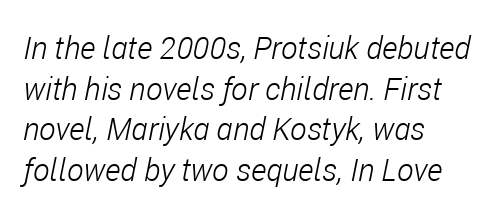
Q: Is the text bold? A: No.
Q: Is the text italic (slanted)? A: Yes, it leans right by about 11 degrees.
Q: Is the text underlined? A: No.
Q: How is the paragraph aligned? A: Left-aligned.
Q: Is the spacing between letters normal or unusually wide? A: Normal.
Q: Is the spacing between lines tight, normal or loose? A: Normal.
Q: Width (condensed, normal, or wide)? A: Condensed.
Q: Stroke contrast? A: Low.
Q: x-height? A: Medium.
Q: Monospaced? A: No.
